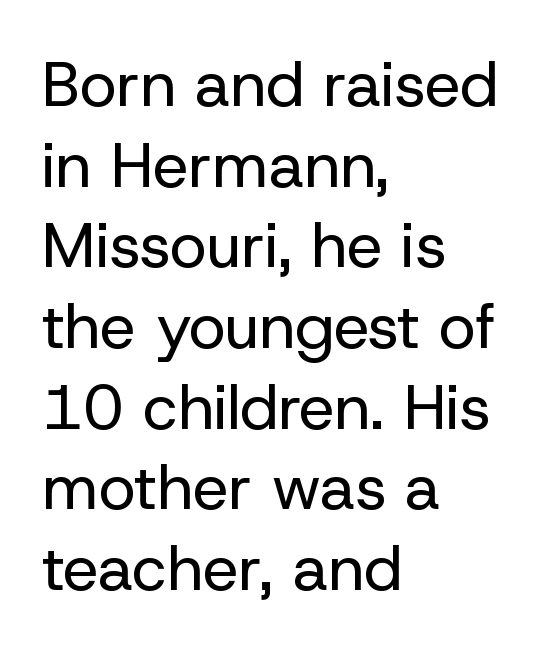
The image shows 63 px regular-weight sans-serif type, upright; set left-aligned, normal line spacing (1.28x), normal letter spacing, not underlined; low stroke contrast and a medium x-height.
